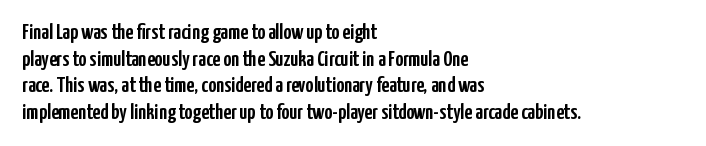
Q: Is the text italic (slanted)? A: No, it is upright.
Q: Is the text underlined? A: No.
Q: How is the paragraph aligned? A: Left-aligned.
Q: Is the spacing between letters normal or unusually wide? A: Normal.
